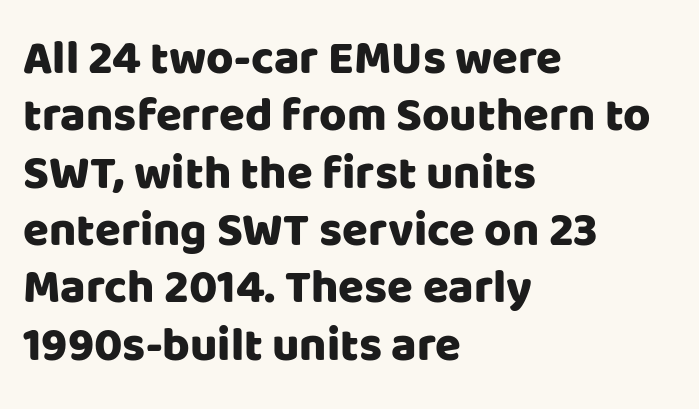
The image shows 47 px sans-serif type, upright; set left-aligned, line spacing 1.22x, normal letter spacing, not underlined; low stroke contrast and a large x-height.
